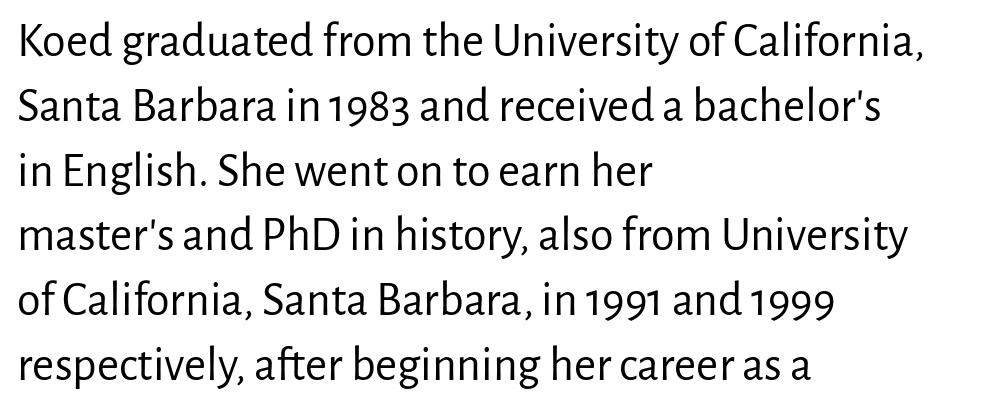
The image shows 48 px regular-weight sans-serif type, upright; set left-aligned, normal line spacing (1.35x), normal letter spacing, not underlined; low stroke contrast and a medium x-height.
